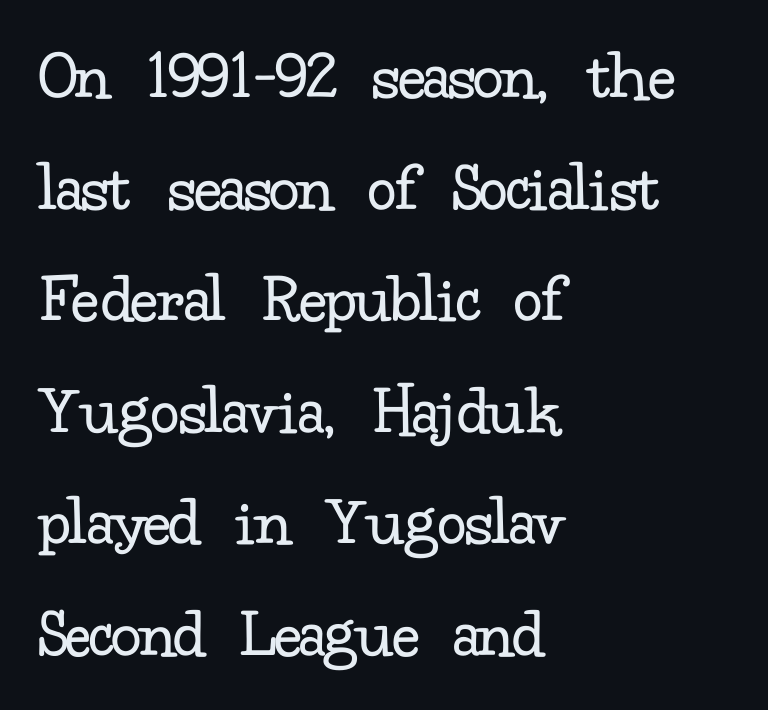
These lines are rendered in a variable-pitch font. Regular leading. Stroke terminals: seriffed. The gap between lines stays unmarked. Spacing between characters is what you'd get straight out of the box. The paragraph has a hard left edge and a soft right edge.
